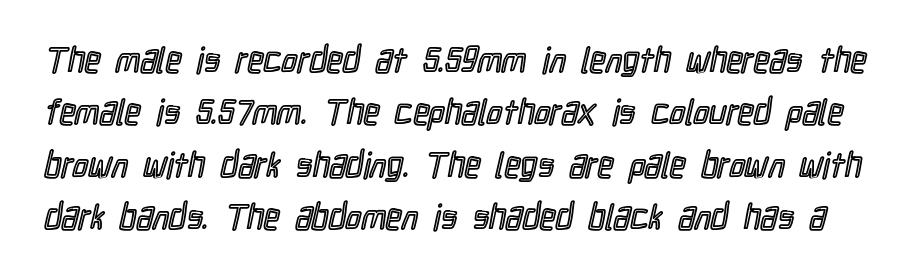
Q: Is the text italic (slanted)? A: Yes.
Q: Is the text underlined? A: No.
Q: Is the spacing between letters normal or unusually wide? A: Normal.
Q: Is the spacing between lines tight, normal or loose? A: Normal.
Q: Width (condensed, normal, or wide)? A: Condensed.
Q: x-height? A: Medium.
Q: Monospaced? A: No.
